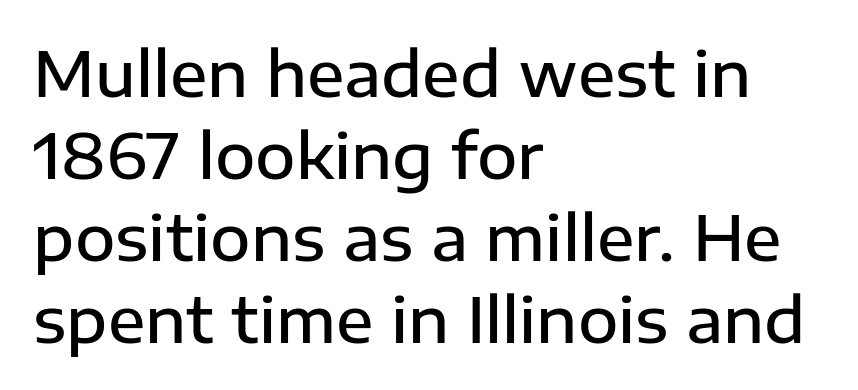
Q: Is the text bold? A: Semi-bold.
Q: Is the text italic (slanted)? A: No, it is upright.
Q: Is the typeface a serif or a sans-serif typeface? A: Sans-serif.
Q: Is the text underlined? A: No.
Q: How is the paragraph aligned? A: Left-aligned.
Q: Is the spacing between letters normal or unusually wide? A: Normal.
Q: Is the spacing between lines tight, normal or loose? A: Normal.
Q: Width (condensed, normal, or wide)? A: Normal.
Q: Stroke contrast? A: Low.
Q: x-height? A: Medium.
Q: Monospaced? A: No.
